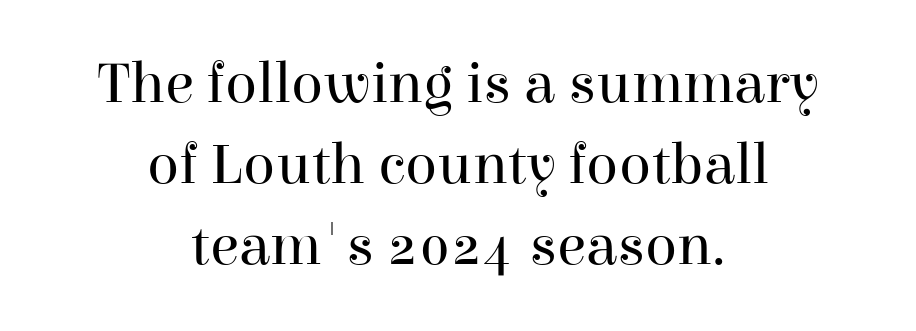
Q: Is the text bold? A: No.
Q: Is the text italic (slanted)? A: No, it is upright.
Q: Is the typeface a serif or a sans-serif typeface? A: Serif.
Q: Is the text underlined? A: No.
Q: How is the paragraph aligned? A: Centered.
Q: Is the spacing between letters normal or unusually wide? A: Normal.
Q: Is the spacing between lines tight, normal or loose? A: Normal.
Q: Width (condensed, normal, or wide)? A: Normal.
Q: Stroke contrast? A: High.
Q: x-height? A: Medium.
Q: Monospaced? A: No.
